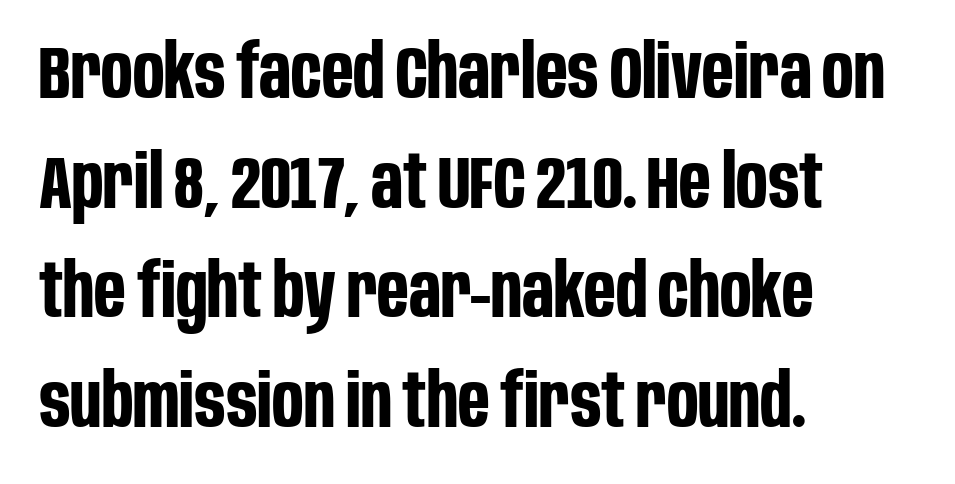
Vertical spacing — default. Stroke thickness is high; the sample reads as a true bold. The specimen reads as upright at a glance. Tracking value appears to be zero — textbook default spacing. The passage shown is typed in a proportional face where columns would drift. Compared with a centered layout, this one pins lines to the left instead.
